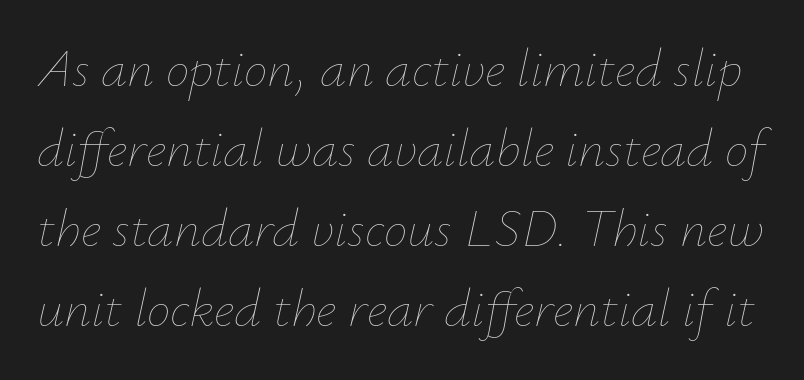
The image shows 53 px thin type, italic (leaning right); set normal line spacing (1.51x), normal letter spacing, not underlined; low stroke contrast and a small x-height.
